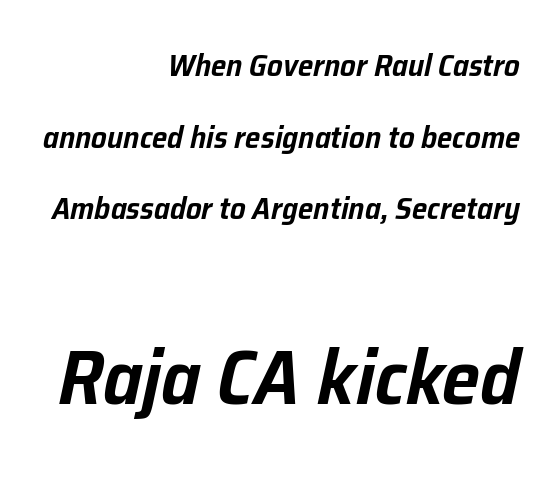
Q: Is the text italic (slanted)? A: Yes, it leans right by about 12 degrees.
Q: Is the text underlined? A: No.
Q: How is the paragraph aligned? A: Right-aligned.
Q: Is the spacing between letters normal or unusually wide? A: Normal.
Q: Is the spacing between lines tight, normal or loose? A: Loose.
Q: Which block of text is set in a larger size, the first (top) or the second (bottom)? A: The second (bottom) one.
Q: Width (condensed, normal, or wide)? A: Normal.
Q: Stroke contrast? A: Low.
Q: x-height? A: Medium.
Q: Monospaced? A: No.
